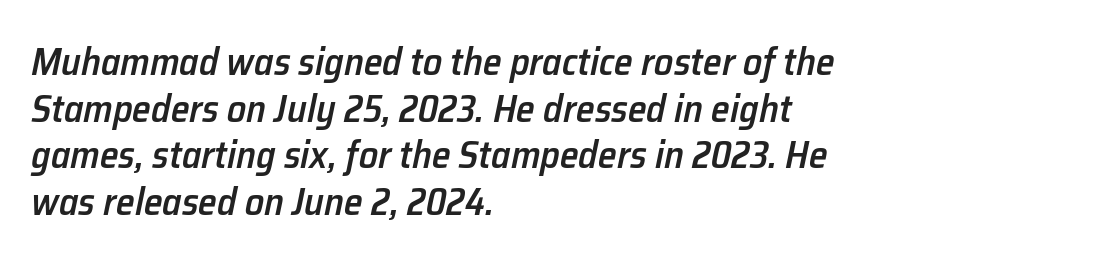
The image shows 38 px semibold type, italic (leaning right); set left-aligned, line spacing 1.23x, normal letter spacing, not underlined; low stroke contrast and a medium x-height.
